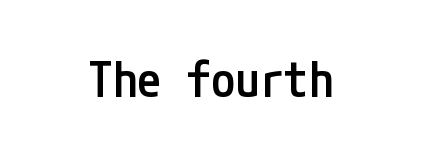
{"serif": "no", "italic": "no", "bold": "semi", "weight": "semibold", "width": "condensed", "stroke_contrast": "low", "x_height": "medium", "underline": "no", "letter_spacing": "normal", "letter_spacing_em": 0.0, "glyph_px": 49}
